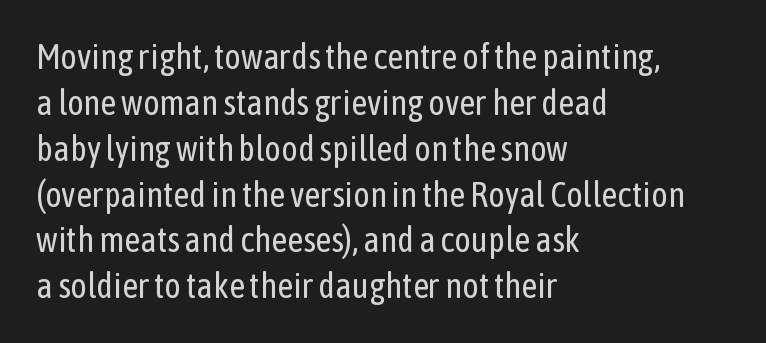
A classic flush-left, rag-right setting is used for this passage. Is the stroke heavy? The answer is a plain regular-or-lighter. When letters stand straight like this, we call the style roman or upright. The letters advance in unequal steps, a hallmark of proportional type.
